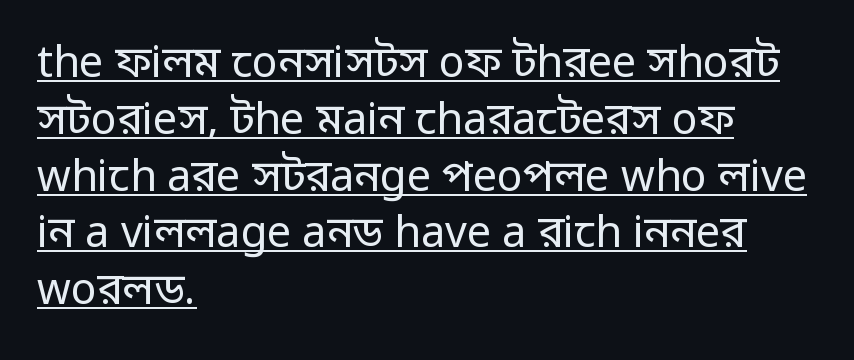
Q: Is the text bold? A: No.
Q: Is the text italic (slanted)? A: No, it is upright.
Q: Is the typeface a serif or a sans-serif typeface? A: Sans-serif.
Q: Is the text underlined? A: Yes.
Q: How is the paragraph aligned? A: Left-aligned.
Q: Is the spacing between letters normal or unusually wide? A: Normal.
Q: Is the spacing between lines tight, normal or loose? A: Normal.
Q: Width (condensed, normal, or wide)? A: Normal.
Q: Stroke contrast? A: Low.
Q: x-height? A: Medium.
Q: Monospaced? A: No.
